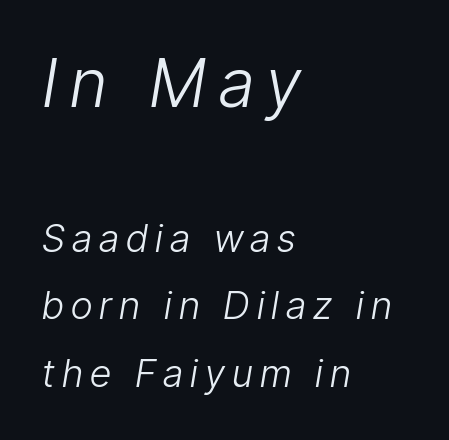
Q: Is the text bold? A: No.
Q: Is the text italic (slanted)? A: Yes, it leans right by about 9 degrees.
Q: Is the text underlined? A: No.
Q: How is the paragraph aligned? A: Left-aligned.
Q: Which block of text is set in a larger size, the first (top) or the second (bottom)? A: The first (top) one.
Q: Width (condensed, normal, or wide)? A: Condensed.
Q: Stroke contrast? A: Low.
Q: x-height? A: Medium.
Q: Monospaced? A: No.
